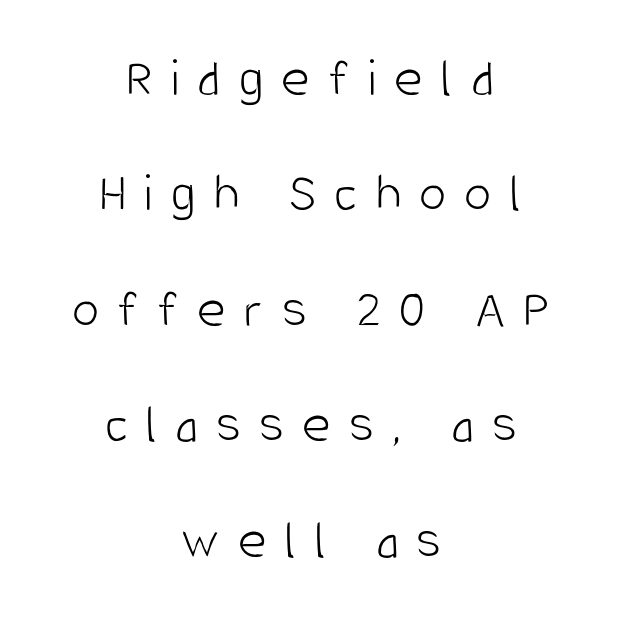
Q: Is the text bold? A: No.
Q: Is the text italic (slanted)? A: No, it is upright.
Q: Is the typeface a serif or a sans-serif typeface? A: Sans-serif.
Q: Is the text underlined? A: No.
Q: How is the paragraph aligned? A: Centered.
Q: Is the spacing between letters normal or unusually wide? A: Unusually wide.
Q: Is the spacing between lines tight, normal or loose? A: Loose.
Q: Width (condensed, normal, or wide)? A: Condensed.
Q: Stroke contrast? A: Low.
Q: x-height? A: Large.
Q: Monospaced? A: No.
